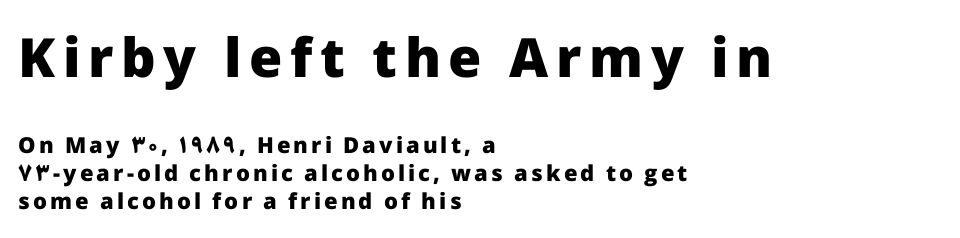
Regarding serifs, this sample does without them. Letters rest on an invisible, unmarked baseline. The letters advance in unequal steps, a hallmark of proportional type. Where is the straight margin? On the left. This block has exactly the height ordinary leading produces. Which of the two is more prominent by size? The first, at the top.
